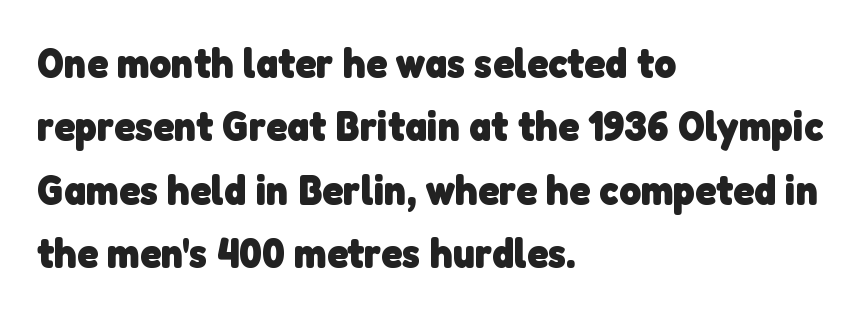
The image shows 42 px heavy sans-serif type; set left-aligned, normal line spacing (1.51x), normal letter spacing, not underlined; low stroke contrast and a medium x-height.
